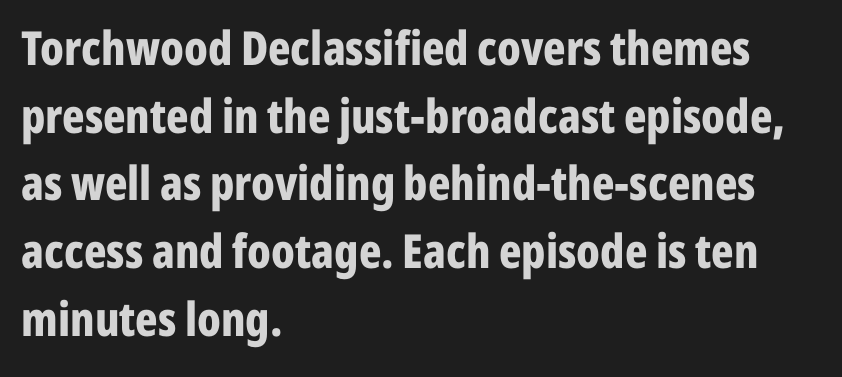
{"serif": "no", "italic": "no", "bold": "yes", "weight": "bold", "width": "condensed", "stroke_contrast": "low", "x_height": "medium", "monospaced": "no", "underline": "no", "align": "left", "line_spacing": "normal", "line_spacing_ratio": 1.44, "letter_spacing": "normal", "letter_spacing_em": 0.0, "glyph_px": 47}
